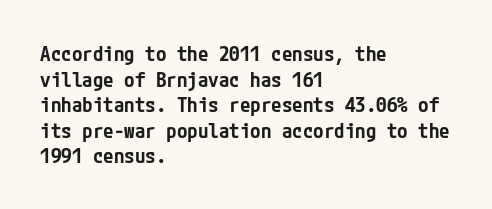
{"italic": "no", "bold": "semi", "underline": "no", "align": "left", "line_spacing_ratio": 1.22, "letter_spacing": "normal", "letter_spacing_em": 0.0, "glyph_px": 21}
